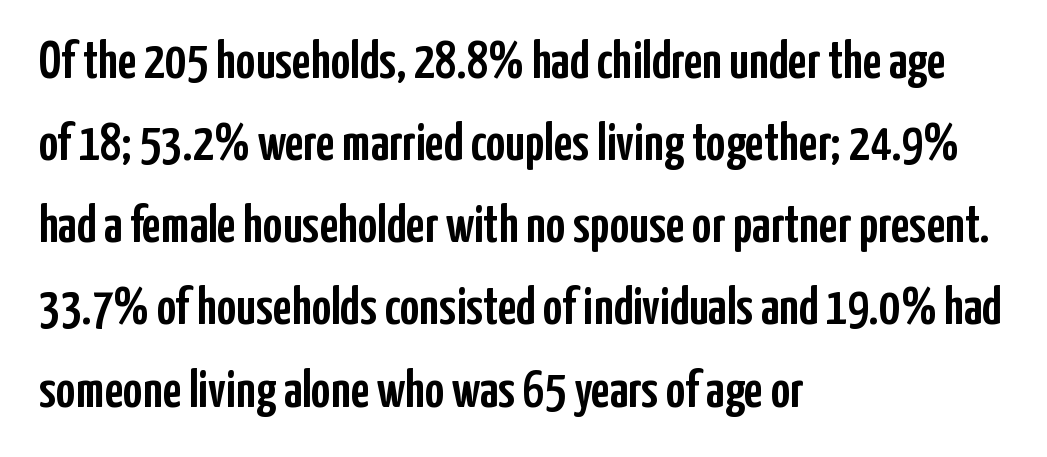
The image shows 53 px condensed sans-serif type, upright; set left-aligned, normal line spacing (1.55x), normal letter spacing, not underlined; low stroke contrast and a medium x-height.
